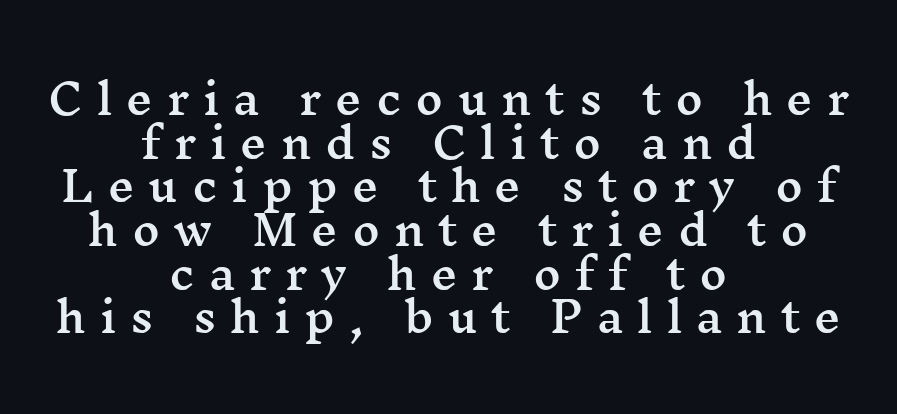
Here the designer chose a conventional face with non-uniform glyph widths. The baseline area is clear. Leading: reduced. The rendering positions every line midway between the sides.
